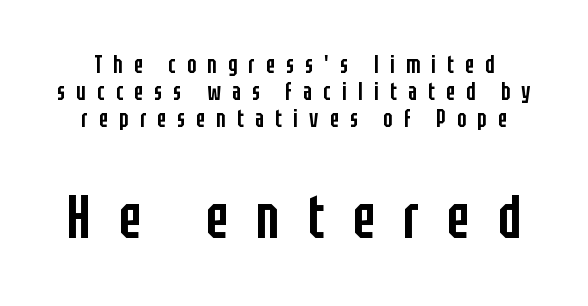
The image shows 60 px semibold, condensed sans-serif type, upright; set tight line spacing (1.13x), unusually wide letter spacing (+0.47 em), not underlined; the second (bottom) block is 2.5x larger; low stroke contrast and a large x-height.
